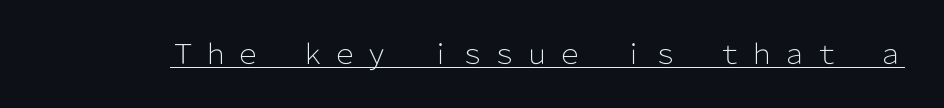
Q: Is the text bold? A: No.
Q: Is the text italic (slanted)? A: No, it is upright.
Q: Is the text underlined? A: Yes.
